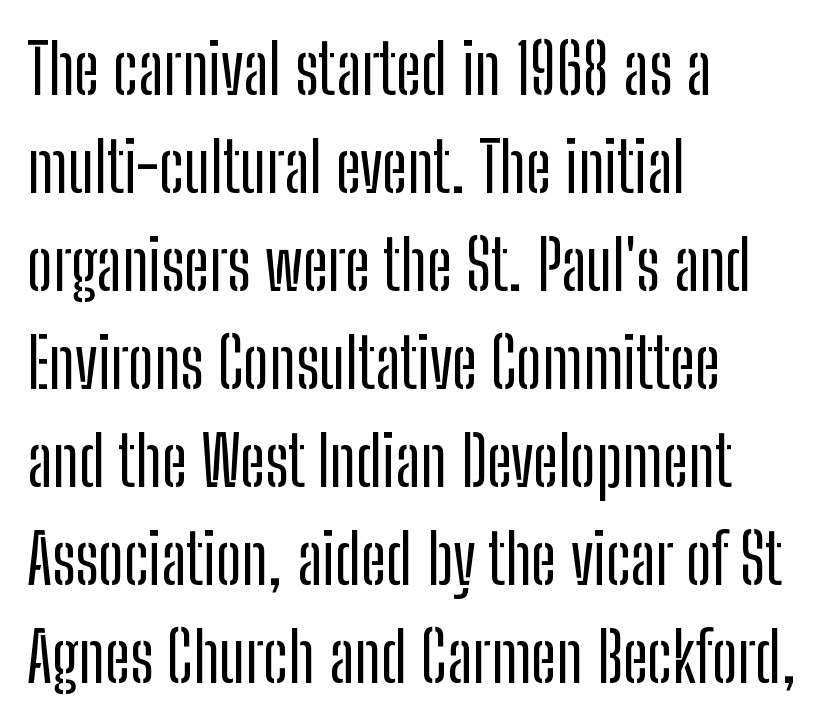
Q: Is the text italic (slanted)? A: No, it is upright.
Q: Is the typeface a serif or a sans-serif typeface? A: Sans-serif.
Q: Is the text underlined? A: No.
Q: How is the paragraph aligned? A: Left-aligned.
Q: Is the spacing between letters normal or unusually wide? A: Normal.
Q: Is the spacing between lines tight, normal or loose? A: Normal.
Q: Width (condensed, normal, or wide)? A: Condensed.
Q: Stroke contrast? A: Low.
Q: x-height? A: Medium.
Q: Monospaced? A: No.
